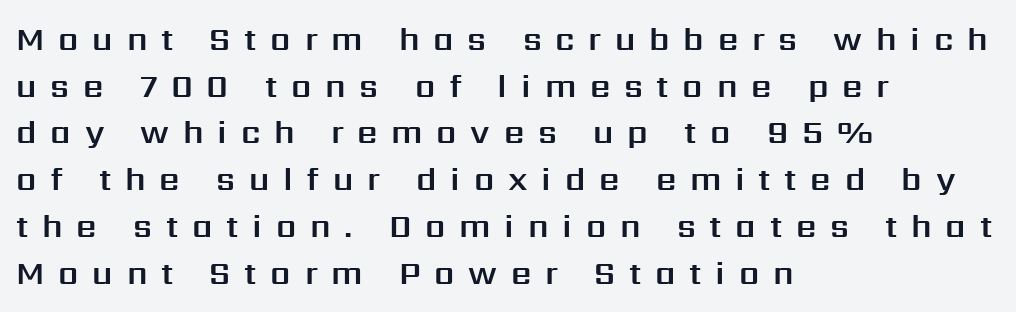
Q: Is the text italic (slanted)? A: No, it is upright.
Q: Is the typeface a serif or a sans-serif typeface? A: Sans-serif.
Q: Is the text underlined? A: No.
Q: How is the paragraph aligned? A: Left-aligned.
Q: Is the spacing between letters normal or unusually wide? A: Unusually wide.
Q: Is the spacing between lines tight, normal or loose? A: Normal.
Q: Width (condensed, normal, or wide)? A: Normal.
Q: Stroke contrast? A: Medium.
Q: x-height? A: Medium.
Q: Monospaced? A: No.
